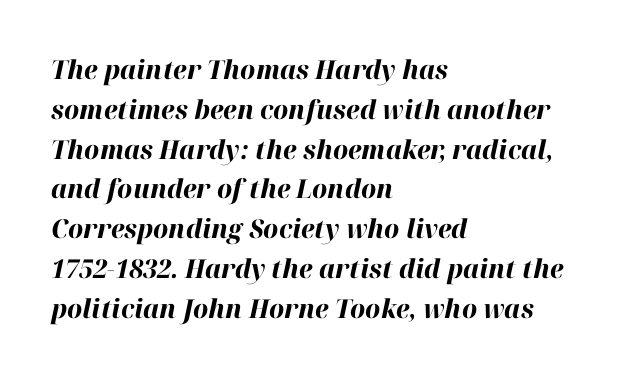
The image shows 26 px bold type, italic (leaning right); set left-aligned, normal line spacing (1.53x), normal letter spacing, not underlined.
